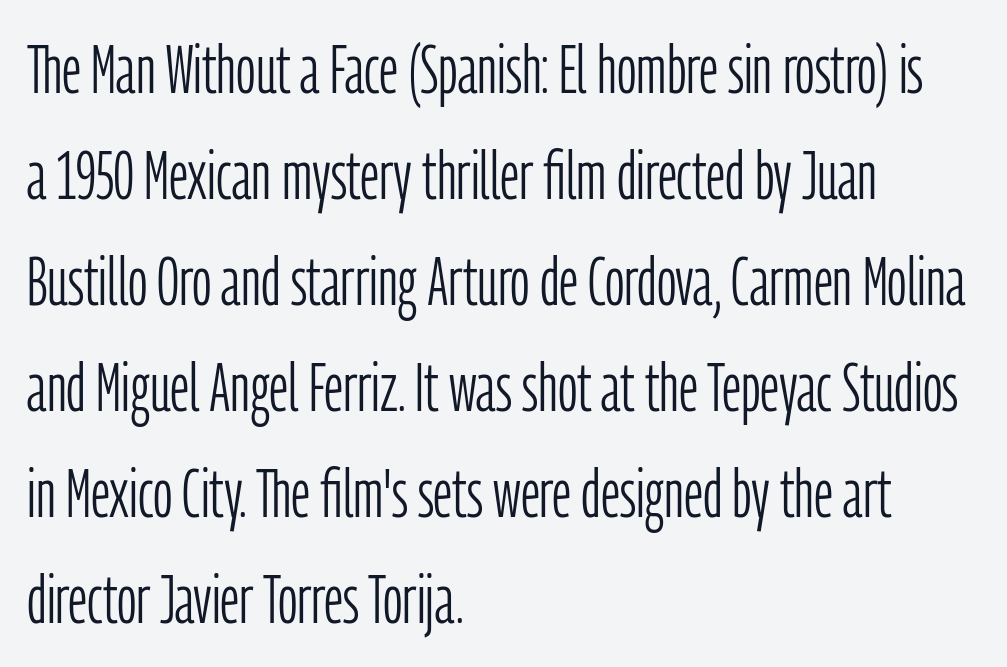
Q: Is the text bold? A: No.
Q: Is the text italic (slanted)? A: No, it is upright.
Q: Is the typeface a serif or a sans-serif typeface? A: Sans-serif.
Q: Is the text underlined? A: No.
Q: How is the paragraph aligned? A: Left-aligned.
Q: Is the spacing between letters normal or unusually wide? A: Normal.
Q: Is the spacing between lines tight, normal or loose? A: Normal.
Q: Width (condensed, normal, or wide)? A: Condensed.
Q: Stroke contrast? A: Low.
Q: x-height? A: Medium.
Q: Monospaced? A: No.
